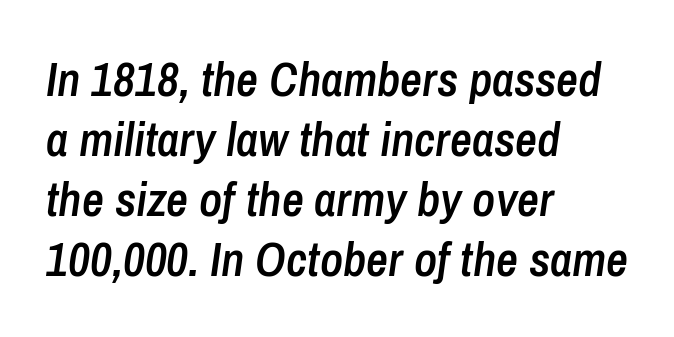
The image shows 48 px semibold, condensed type, italic (leaning right); set left-aligned, normal line spacing (1.25x), normal letter spacing, not underlined; low stroke contrast and a medium x-height.
